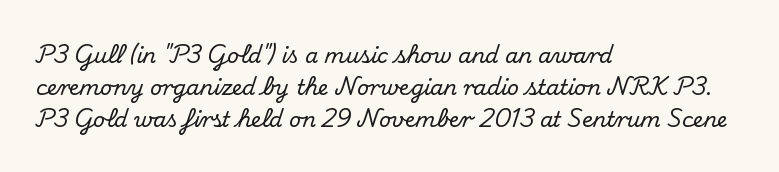
Q: Is the text italic (slanted)? A: Yes.
Q: Is the text underlined? A: No.
Q: How is the paragraph aligned? A: Left-aligned.
Q: Is the spacing between letters normal or unusually wide? A: Normal.
Q: Is the spacing between lines tight, normal or loose? A: Normal.
